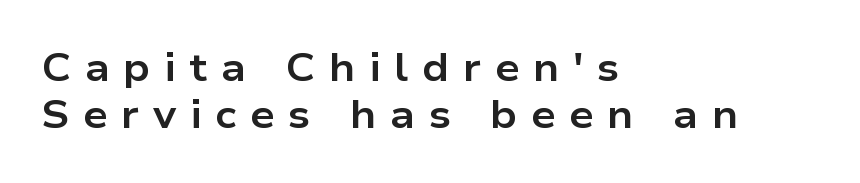
Q: Is the text bold? A: Yes.
Q: Is the text italic (slanted)? A: No, it is upright.
Q: Is the typeface a serif or a sans-serif typeface? A: Sans-serif.
Q: Is the text underlined? A: No.
Q: How is the paragraph aligned? A: Left-aligned.
Q: Is the spacing between letters normal or unusually wide? A: Unusually wide.
Q: Width (condensed, normal, or wide)? A: Wide.
Q: Stroke contrast? A: Low.
Q: x-height? A: Medium.
Q: Monospaced? A: No.
